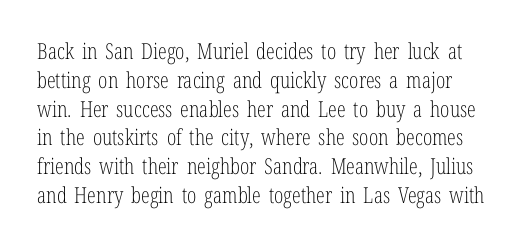
Q: Is the text bold? A: No.
Q: Is the text italic (slanted)? A: No, it is upright.
Q: Is the text underlined? A: No.
Q: Is the spacing between letters normal or unusually wide? A: Normal.
Q: Is the spacing between lines tight, normal or loose? A: Normal.
